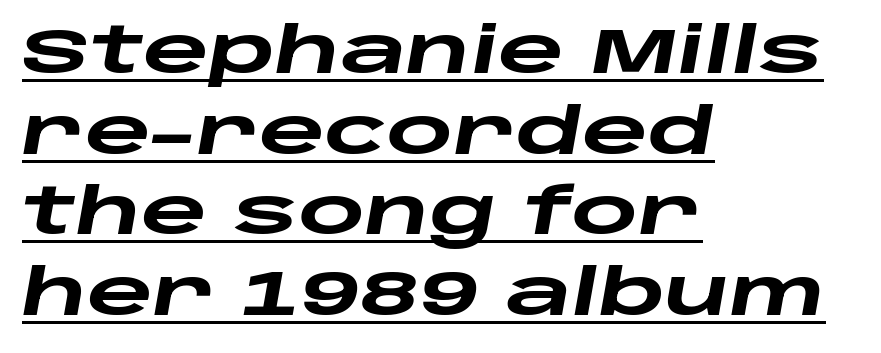
Q: Is the text bold? A: Yes.
Q: Is the text italic (slanted)? A: Yes, it leans right by about 10 degrees.
Q: Is the text underlined? A: Yes.
Q: How is the paragraph aligned? A: Left-aligned.
Q: Is the spacing between letters normal or unusually wide? A: Normal.
Q: Is the spacing between lines tight, normal or loose? A: Normal.
Q: Width (condensed, normal, or wide)? A: Wide.
Q: Stroke contrast? A: Low.
Q: x-height? A: Large.
Q: Monospaced? A: No.
